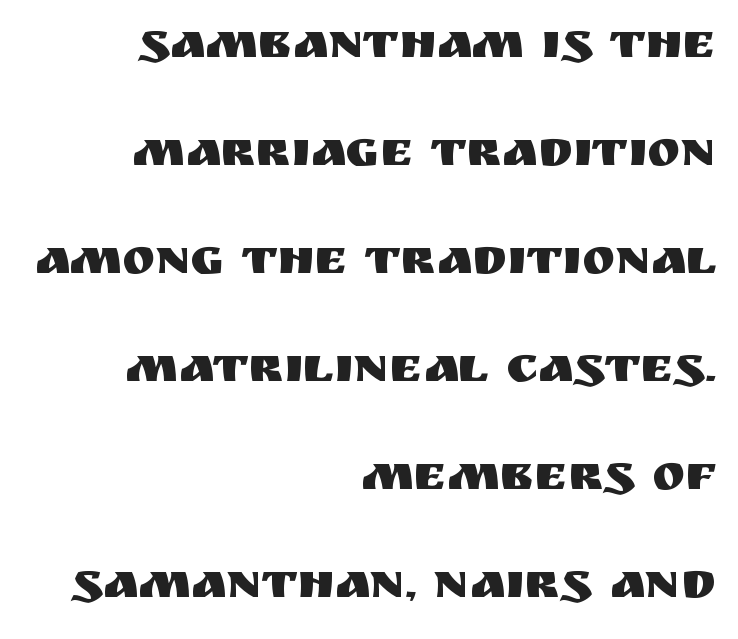
The characters display no serif detailing; their extremities are plain. Check the space under the baseline: it is left empty. Looks like regular typesetting: each glyph gets only the width it needs. Line ends are locked; line starts wander. Summary of vertical rhythm: relaxed, with wide interline spacing. The axis of the letterforms is exactly vertical.
